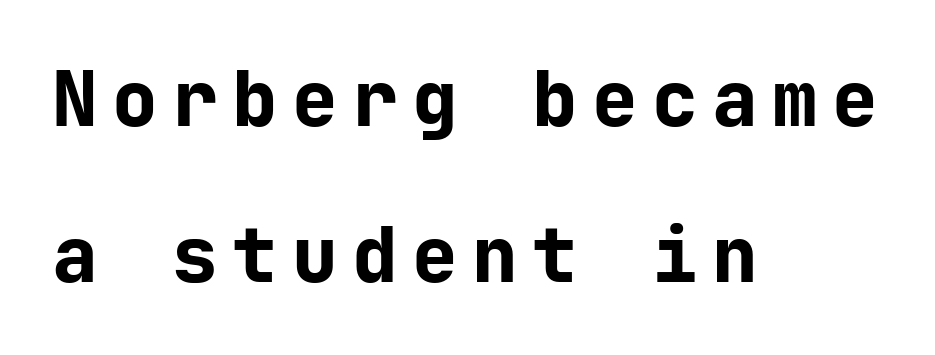
Check the space under the baseline: it is left empty. Bold? Absolutely — the strokes are thick and heavy. Think of a typewriter: that constant character pitch is what you see here. Designer's note — italics off, roman on. To sum up the face: it is a sans, with no serifs.
